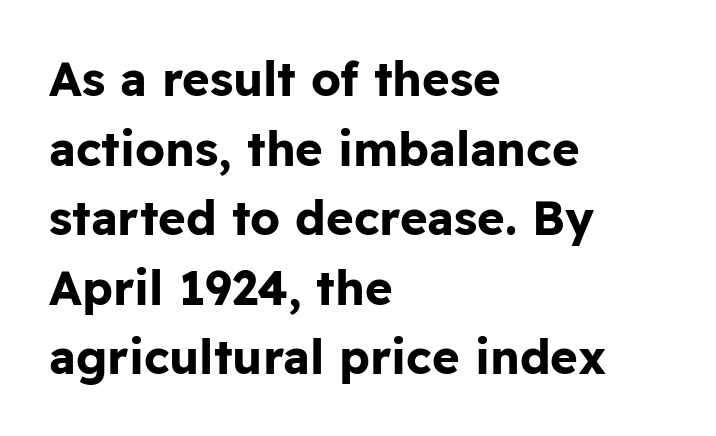
Q: Is the text bold? A: Yes.
Q: Is the text italic (slanted)? A: No, it is upright.
Q: Is the typeface a serif or a sans-serif typeface? A: Sans-serif.
Q: Is the text underlined? A: No.
Q: How is the paragraph aligned? A: Left-aligned.
Q: Is the spacing between letters normal or unusually wide? A: Normal.
Q: Is the spacing between lines tight, normal or loose? A: Normal.
Q: Width (condensed, normal, or wide)? A: Normal.
Q: Stroke contrast? A: Low.
Q: x-height? A: Medium.
Q: Monospaced? A: No.
